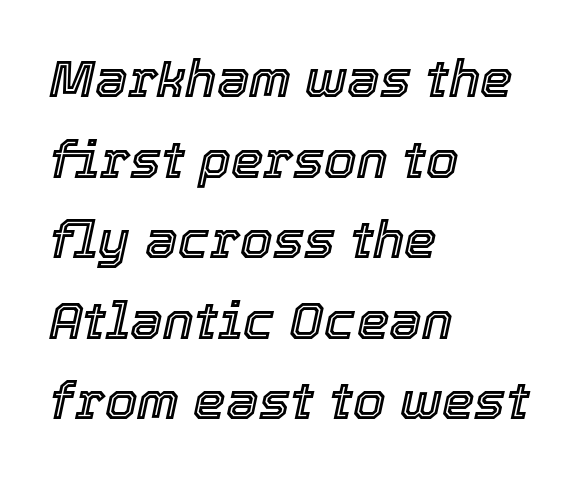
Tall strokes in this sample are angled rather than plumb. Note the varied advance widths — an 'i' is clearly narrower than an 'm'. Underlining? Definitely not there. Nothing unusual about the tracking: characters are spaced as the font intends. A student would call this left alignment; a typographer would say flush left, rag right.
